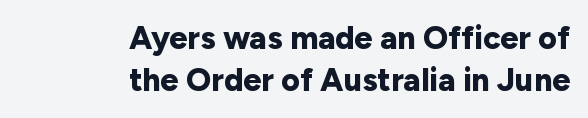
Q: Is the text bold? A: Yes.
Q: Is the text italic (slanted)? A: No, it is upright.
Q: Is the typeface a serif or a sans-serif typeface? A: Sans-serif.
Q: Is the text underlined? A: No.
Q: How is the paragraph aligned? A: Right-aligned.
Q: Is the spacing between letters normal or unusually wide? A: Normal.
Q: Is the spacing between lines tight, normal or loose? A: Normal.
Q: Width (condensed, normal, or wide)? A: Normal.
Q: Stroke contrast? A: Low.
Q: x-height? A: Medium.
Q: Monospaced? A: No.
